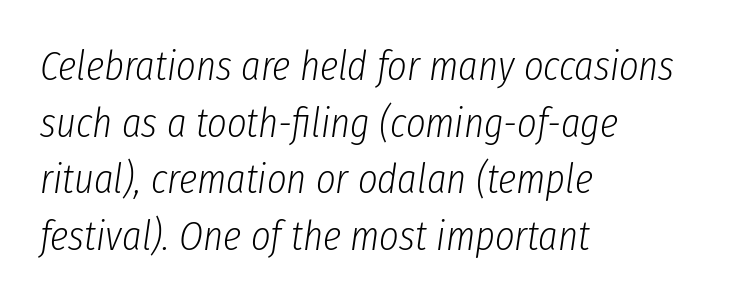
Q: Is the text bold? A: No.
Q: Is the text italic (slanted)? A: Yes, it leans right by about 8 degrees.
Q: Is the text underlined? A: No.
Q: How is the paragraph aligned? A: Left-aligned.
Q: Is the spacing between letters normal or unusually wide? A: Normal.
Q: Is the spacing between lines tight, normal or loose? A: Normal.
Q: Width (condensed, normal, or wide)? A: Condensed.
Q: Stroke contrast? A: Low.
Q: x-height? A: Medium.
Q: Monospaced? A: No.
